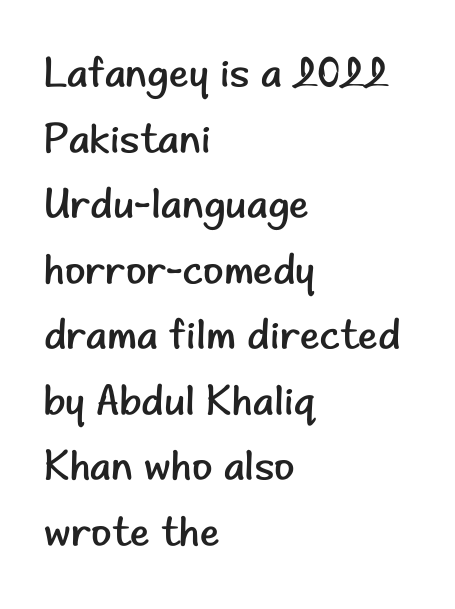
The letters sit at their default tracking, neither squeezed nor spread. You could not count columns in this text — the font is proportionally spaced. The lines sit at an ordinary, default distance from one another. Weight: not bold — regular or lighter. When letters stand straight like this, we call the style roman or upright.
